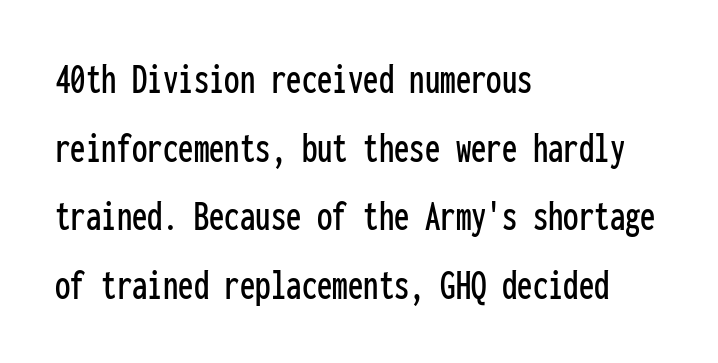
{"serif": "no", "italic": "no", "width": "condensed", "stroke_contrast": "low", "x_height": "medium", "monospaced": "yes", "underline": "no", "align": "left", "line_spacing": "normal", "line_spacing_ratio": 1.56, "letter_spacing": "normal", "letter_spacing_em": 0.0, "glyph_px": 44}
